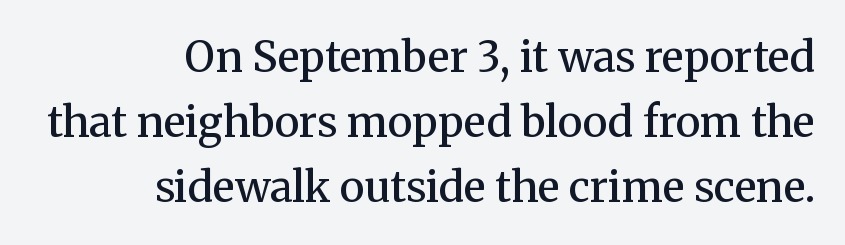
The image shows 42 px semibold serif type, upright; set right-aligned, normal line spacing (1.55x), normal letter spacing, not underlined; medium stroke contrast and a medium x-height.
